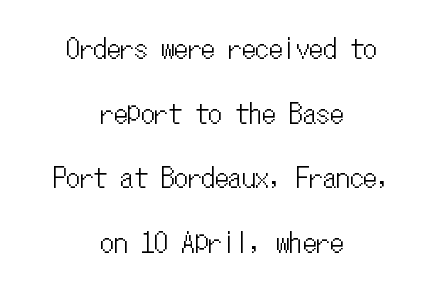
{"italic": "no", "underline": "no", "align": "center", "line_spacing": "loose", "line_spacing_ratio": 2.39, "letter_spacing": "normal", "letter_spacing_em": 0.0, "glyph_px": 27}
